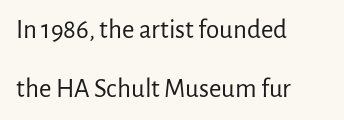
Q: Is the text bold? A: No.
Q: Is the text italic (slanted)? A: No, it is upright.
Q: Is the text underlined? A: No.
Q: How is the paragraph aligned? A: Left-aligned.
Q: Is the spacing between letters normal or unusually wide? A: Normal.
Q: Is the spacing between lines tight, normal or loose? A: Loose.
